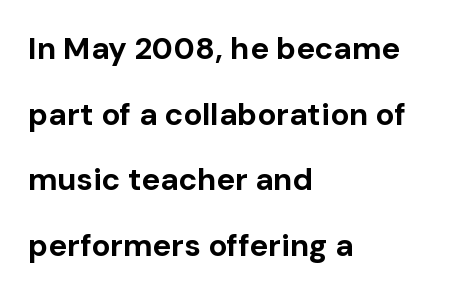
The image shows 31 px bold sans-serif type, upright; set left-aligned, loose line spacing (2.12x), normal letter spacing, not underlined; low stroke contrast and a medium x-height.
